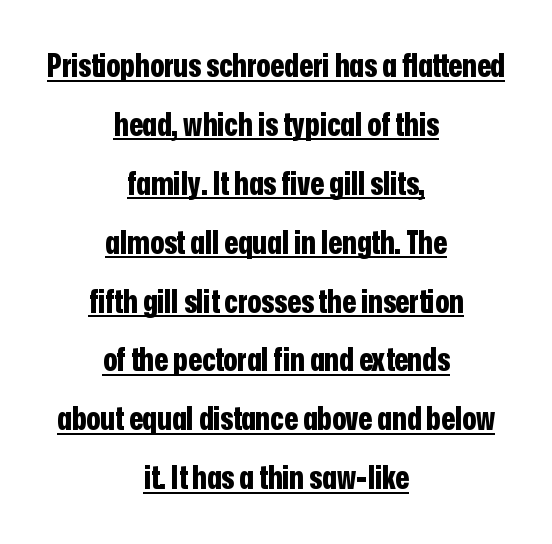
{"serif": "no", "italic": "no", "bold": "yes", "weight": "bold", "width": "condensed", "stroke_contrast": "low", "x_height": "medium", "monospaced": "no", "underline": "yes", "align": "center", "line_spacing_ratio": 1.84, "letter_spacing": "normal", "letter_spacing_em": 0.0, "glyph_px": 32}
